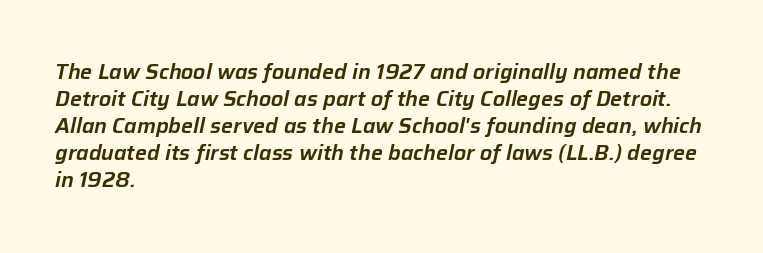
The gap between lines stays unmarked. Line starts are locked; line ends wander. Rendered with sloped, italic letterforms. What stands out about the letter spacing? Nothing — it is the standard amount. Line spacing here is normal.
